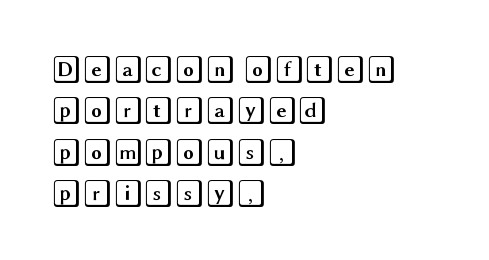
Interline gaps are of average width in this sample. A classic flush-left, rag-right setting is used for this passage. The strip under each line holds only bare page. Look at the tracking — it's just the regular setting, nothing added. The specimen reads as upright at a glance.
